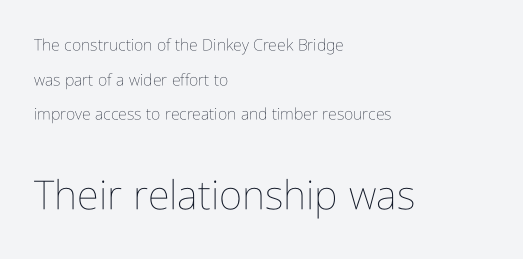
The ragged edge is on the right, which tells us the setting is flush left. This layout puts the modest block above and the oversized block below. This sample trades compactness for vertical openness between lines. The strokes are not fattened; the text isn't bold.
